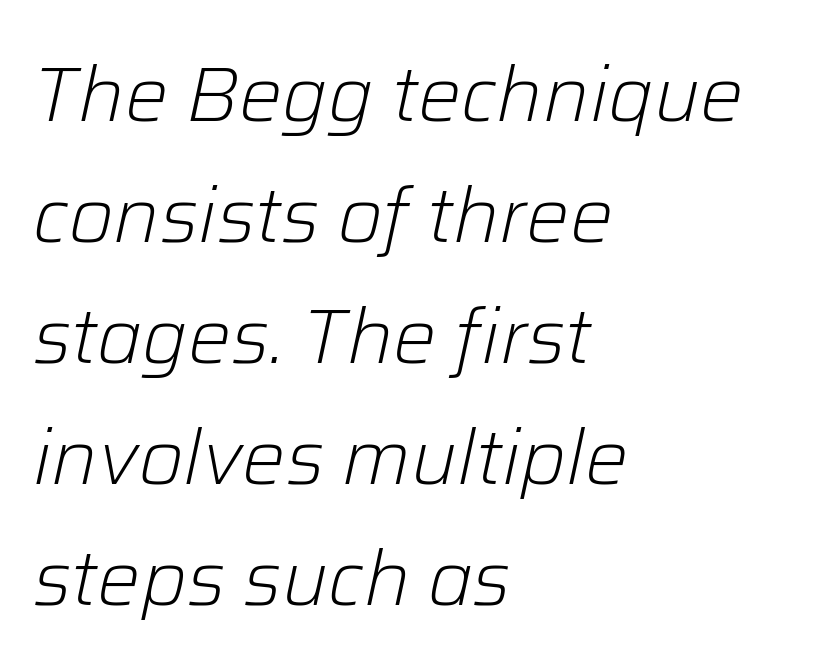
Q: Is the text bold? A: No.
Q: Is the text italic (slanted)? A: Yes, it leans right by about 12 degrees.
Q: Is the text underlined? A: No.
Q: How is the paragraph aligned? A: Left-aligned.
Q: Is the spacing between letters normal or unusually wide? A: Normal.
Q: Is the spacing between lines tight, normal or loose? A: Normal.
Q: Width (condensed, normal, or wide)? A: Normal.
Q: Stroke contrast? A: Low.
Q: x-height? A: Medium.
Q: Monospaced? A: No.
